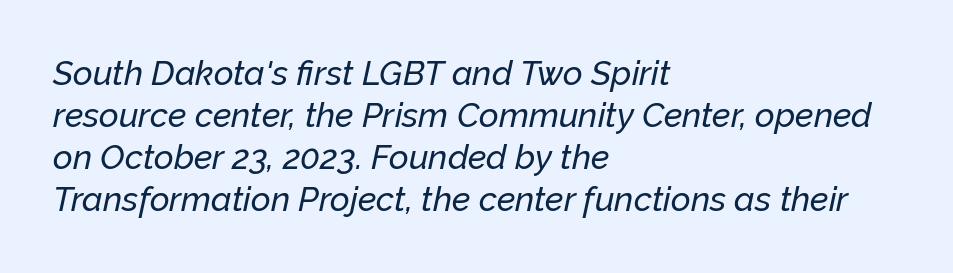
{"italic": "yes", "lean": "right", "slant_degrees": 12, "width": "normal", "stroke_contrast": "low", "x_height": "medium", "monospaced": "no", "underline": "no", "align": "left", "line_spacing_ratio": 1.24, "letter_spacing": "normal", "letter_spacing_em": 0.0, "glyph_px": 34}
